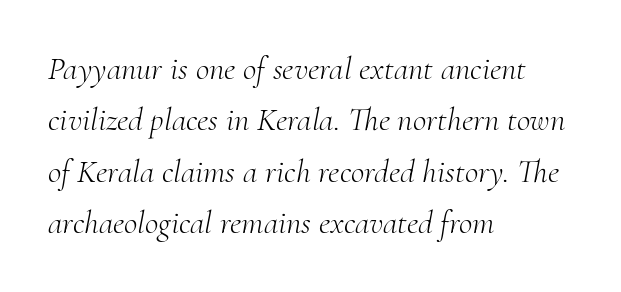
You could not count columns in this text — the font is proportionally spaced. The block of text has a typical density, with ordinary space between rows. Default kerning and tracking; the words read as compact shapes. The strokes carry an ordinary text weight at most.
